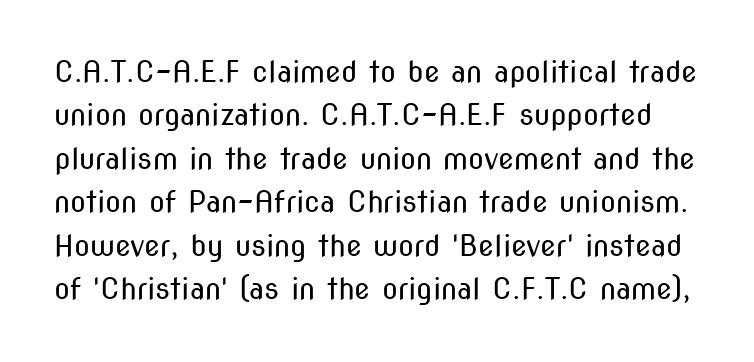
{"serif": "no", "italic": "no", "bold": "no", "weight": "regular", "width": "condensed", "stroke_contrast": "medium", "x_height": "medium", "monospaced": "no", "underline": "no", "line_spacing": "normal", "line_spacing_ratio": 1.5, "letter_spacing": "normal", "letter_spacing_em": 0.0, "glyph_px": 29}
